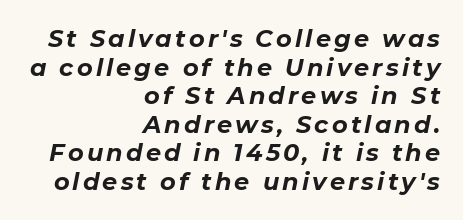
The image shows 24 px bold type, italic (leaning right); set right-aligned, line spacing 1.19x, not underlined.
